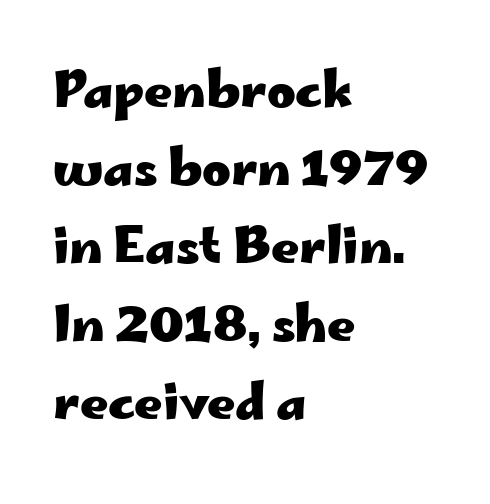
The image shows 49 px heavy, wide sans-serif type, upright; set left-aligned, normal line spacing (1.59x), normal letter spacing, not underlined; low stroke contrast and a small x-height.
